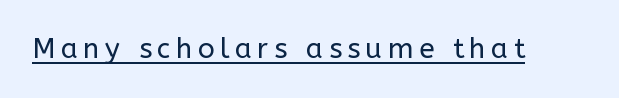
The image shows 28 px regular-weight sans-serif type, upright; set underlined; low stroke contrast and a medium x-height.
